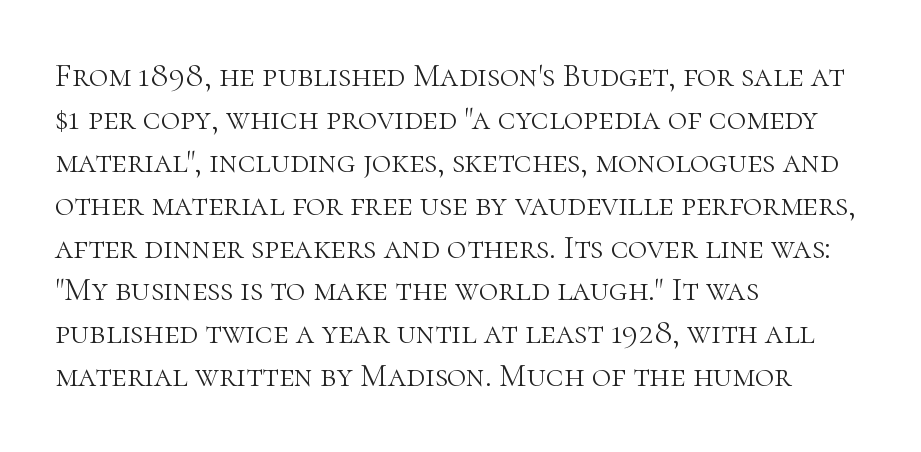
The image shows 33 px light serif type, upright; set left-aligned, normal line spacing (1.3x), normal letter spacing, not underlined; high stroke contrast and a medium x-height.
